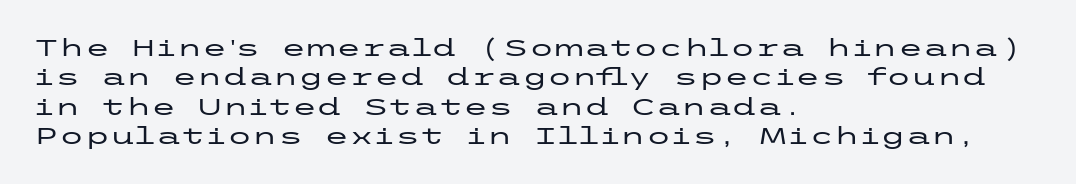
The image shows 23 px text type, upright; set left-aligned, normal line spacing (1.28x), normal letter spacing, not underlined.
